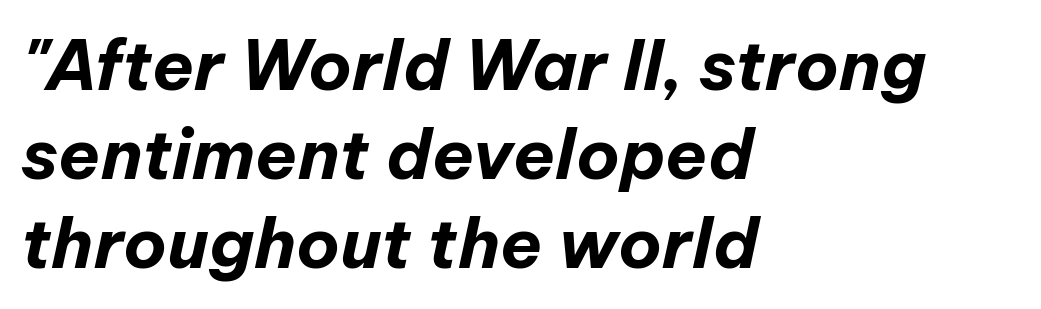
Q: Is the text bold? A: Yes.
Q: Is the text italic (slanted)? A: Yes, it leans right by about 12 degrees.
Q: Is the text underlined? A: No.
Q: How is the paragraph aligned? A: Left-aligned.
Q: Is the spacing between letters normal or unusually wide? A: Normal.
Q: Is the spacing between lines tight, normal or loose? A: Normal.
Q: Width (condensed, normal, or wide)? A: Normal.
Q: Stroke contrast? A: Low.
Q: x-height? A: Medium.
Q: Monospaced? A: No.
